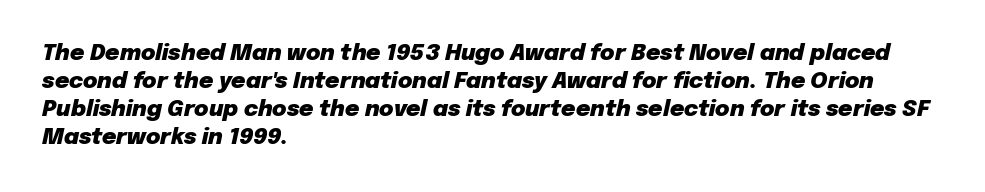
These lines are set flush left with a ragged right edge. Descender tails drop into unmarked territory. Yep, that's italic — everything's leaning. Tracking here is standard; glyphs follow each other at the usual distance.
